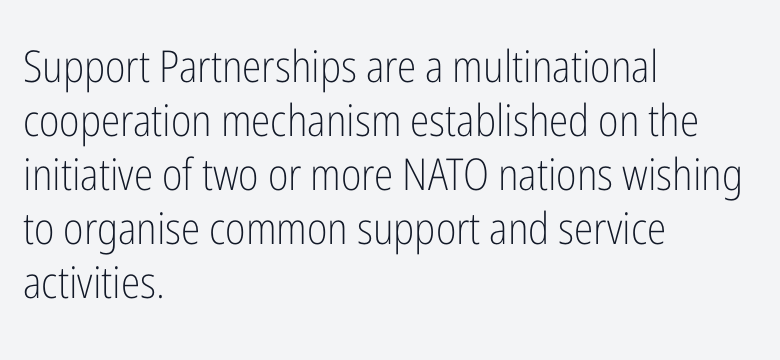
{"serif": "no", "italic": "no", "bold": "no", "weight": "light", "width": "condensed", "stroke_contrast": "low", "x_height": "medium", "monospaced": "no", "underline": "no", "align": "left", "line_spacing_ratio": 1.23, "letter_spacing": "normal", "letter_spacing_em": 0.0, "glyph_px": 44}
